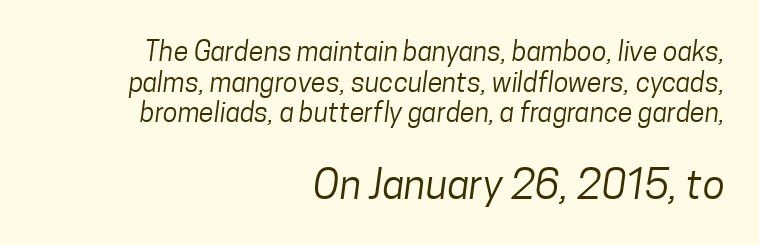
The image shows 41 px regular-weight, condensed sans-serif type; set right-aligned, tight line spacing (1.13x), normal letter spacing, not underlined; the second (bottom) block is 1.52x larger; low stroke contrast and a medium x-height.
